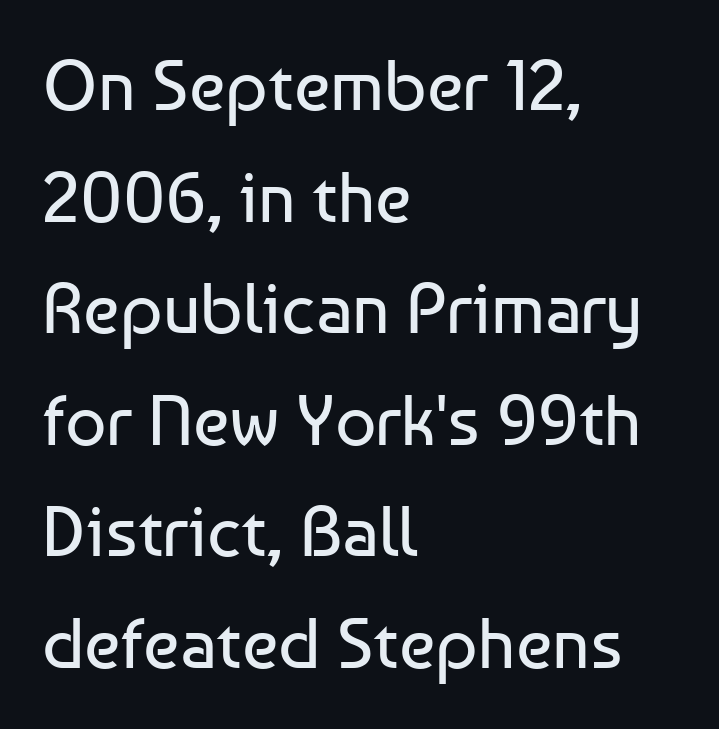
Q: Is the text bold? A: No.
Q: Is the text italic (slanted)? A: No, it is upright.
Q: Is the typeface a serif or a sans-serif typeface? A: Sans-serif.
Q: Is the text underlined? A: No.
Q: How is the paragraph aligned? A: Left-aligned.
Q: Is the spacing between letters normal or unusually wide? A: Normal.
Q: Is the spacing between lines tight, normal or loose? A: Normal.
Q: Width (condensed, normal, or wide)? A: Normal.
Q: Stroke contrast? A: Low.
Q: x-height? A: Medium.
Q: Monospaced? A: No.
